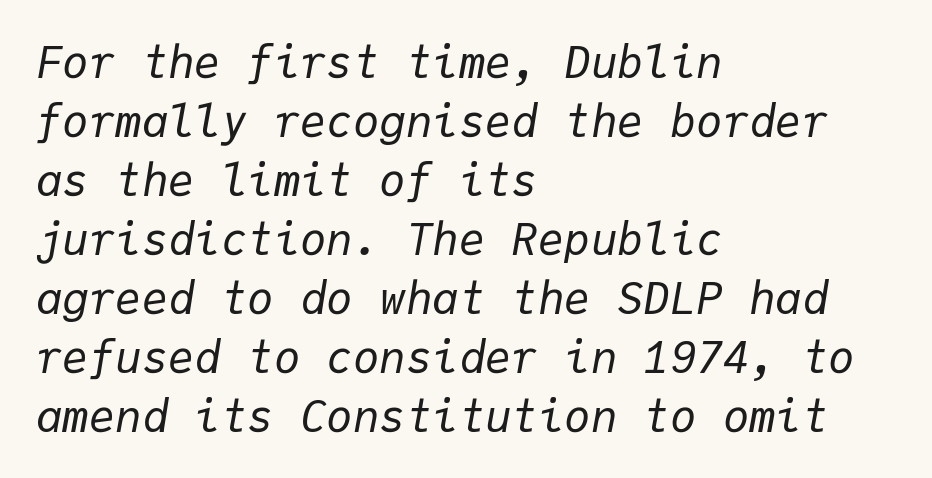
Q: Is the text bold? A: No.
Q: Is the text italic (slanted)? A: Yes, it leans right by about 9 degrees.
Q: Is the text underlined? A: No.
Q: How is the paragraph aligned? A: Left-aligned.
Q: Is the spacing between letters normal or unusually wide? A: Normal.
Q: Is the spacing between lines tight, normal or loose? A: Normal.
Q: Width (condensed, normal, or wide)? A: Normal.
Q: Stroke contrast? A: Low.
Q: x-height? A: Medium.
Q: Monospaced? A: Yes.
